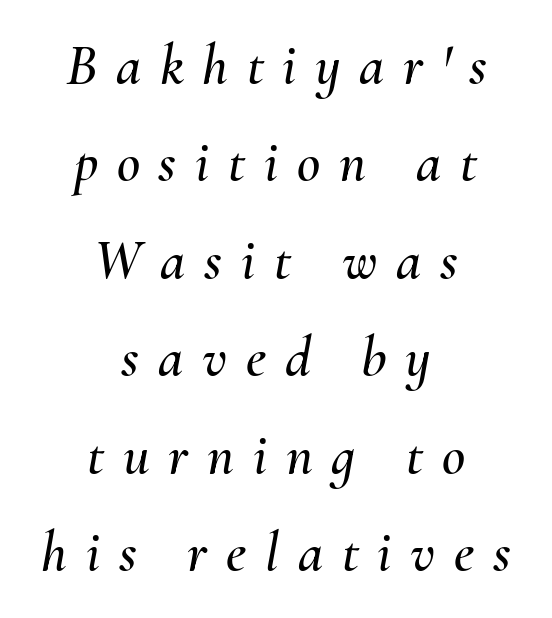
The image shows 57 px text type, italic (leaning right); set centered, line spacing 1.71x, unusually wide letter spacing (+0.33 em), not underlined; medium stroke contrast and a small x-height.
